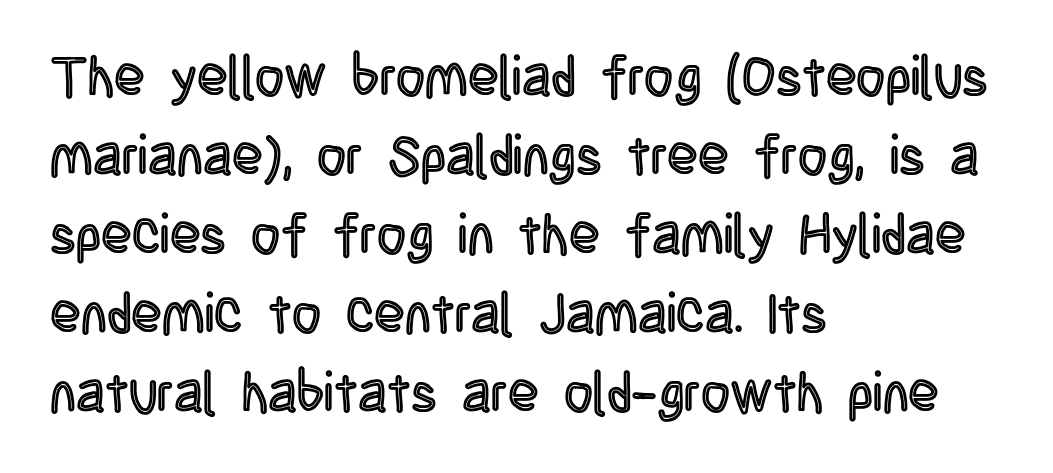
Q: Is the text italic (slanted)? A: No, it is upright.
Q: Is the text underlined? A: No.
Q: How is the paragraph aligned? A: Left-aligned.
Q: Is the spacing between letters normal or unusually wide? A: Normal.
Q: Is the spacing between lines tight, normal or loose? A: Normal.
Q: Width (condensed, normal, or wide)? A: Condensed.
Q: x-height? A: Large.
Q: Monospaced? A: No.
